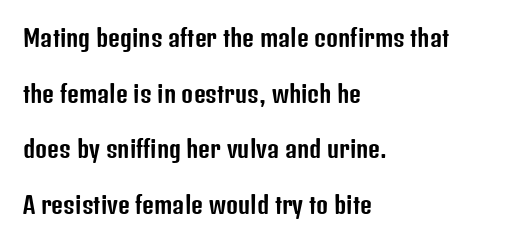
{"italic": "no", "underline": "no", "align": "left", "line_spacing": "loose", "line_spacing_ratio": 2.42, "letter_spacing": "normal", "letter_spacing_em": 0.0, "glyph_px": 23}
